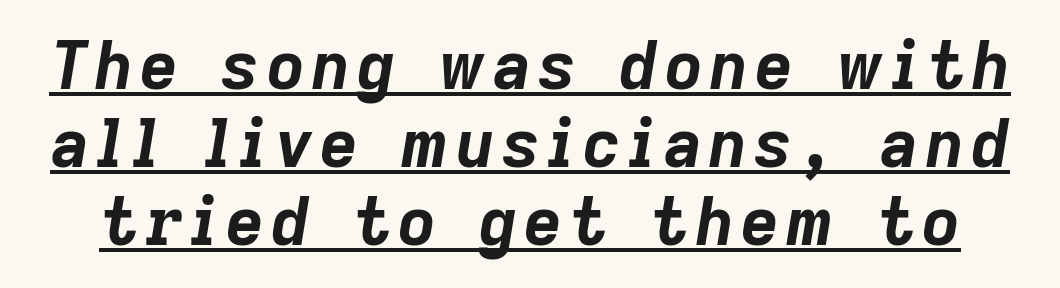
{"italic": "yes", "lean": "right", "slant_degrees": 9, "bold": "yes", "weight": "bold", "width": "normal", "stroke_contrast": "low", "x_height": "medium", "monospaced": "no", "underline": "yes", "line_spacing_ratio": 1.18, "glyph_px": 66}
